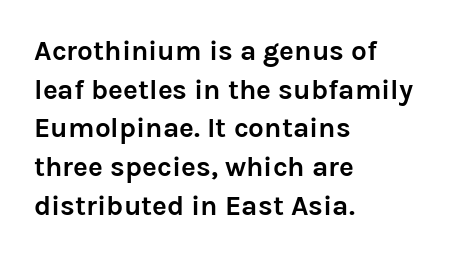
Q: Is the text bold? A: Yes.
Q: Is the text italic (slanted)? A: No, it is upright.
Q: Is the typeface a serif or a sans-serif typeface? A: Sans-serif.
Q: Is the text underlined? A: No.
Q: How is the paragraph aligned? A: Left-aligned.
Q: Is the spacing between letters normal or unusually wide? A: Normal.
Q: Is the spacing between lines tight, normal or loose? A: Normal.
Q: Width (condensed, normal, or wide)? A: Normal.
Q: Stroke contrast? A: Low.
Q: x-height? A: Medium.
Q: Monospaced? A: No.
